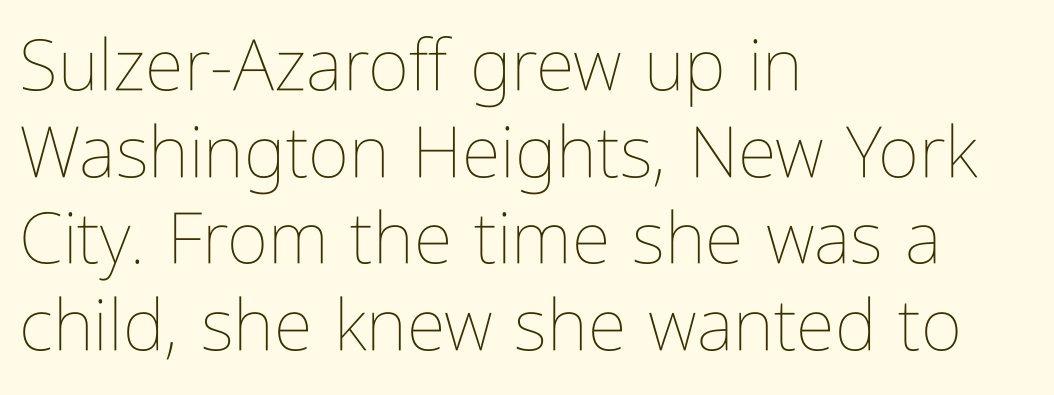
{"italic": "no", "bold": "no", "weight": "thin", "width": "condensed", "stroke_contrast": "low", "x_height": "medium", "monospaced": "no", "underline": "no", "align": "left", "line_spacing_ratio": 1.22, "letter_spacing": "normal", "letter_spacing_em": 0.0, "glyph_px": 71}
